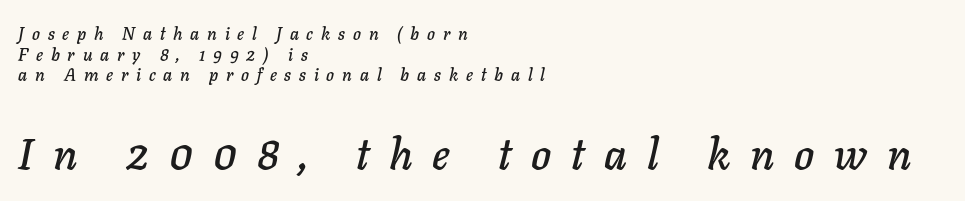
{"italic": "yes", "lean": "right", "slant_degrees": 11, "width": "normal", "stroke_contrast": "low", "x_height": "medium", "monospaced": "no", "underline": "no", "align": "left", "line_spacing_ratio": 1.22, "letter_spacing": "wide", "letter_spacing_em": 0.46, "larger_block": "second", "size_ratio": 2.53, "glyph_px": 43}
